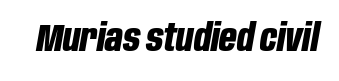
The image shows 38 px bold, condensed type, italic (leaning right); set normal letter spacing, not underlined; low stroke contrast and a large x-height.
